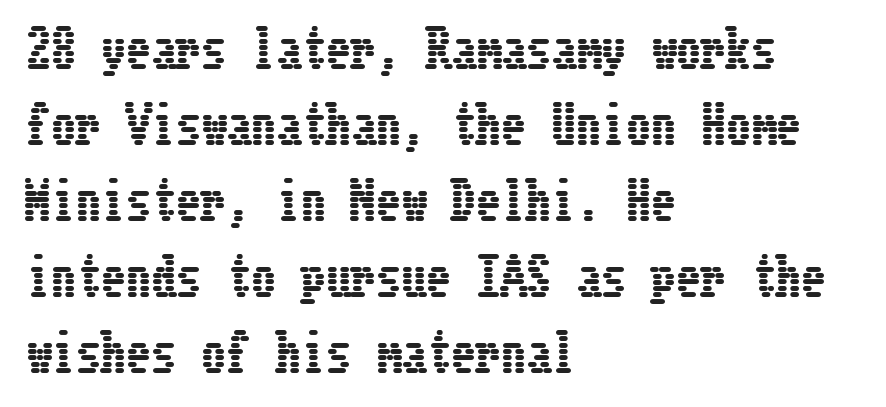
Q: Is the text italic (slanted)? A: No, it is upright.
Q: Is the text underlined? A: No.
Q: How is the paragraph aligned? A: Left-aligned.
Q: Is the spacing between letters normal or unusually wide? A: Normal.
Q: Is the spacing between lines tight, normal or loose? A: Normal.
Q: Width (condensed, normal, or wide)? A: Condensed.
Q: Stroke contrast? A: Low.
Q: x-height? A: Medium.
